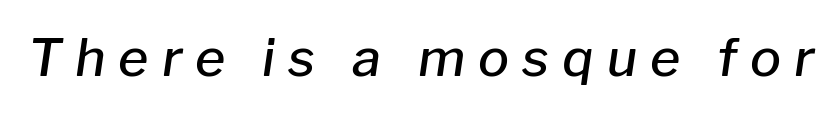
Q: Is the text bold? A: Semi-bold.
Q: Is the text italic (slanted)? A: Yes, it leans right by about 8 degrees.
Q: Is the text underlined? A: No.
Q: Is the spacing between letters normal or unusually wide? A: Unusually wide.
Q: Width (condensed, normal, or wide)? A: Normal.
Q: Stroke contrast? A: Low.
Q: x-height? A: Medium.
Q: Monospaced? A: No.
